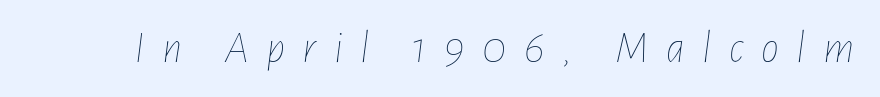
{"italic": "yes", "lean": "right", "slant_degrees": 7, "bold": "no", "weight": "thin", "width": "condensed", "stroke_contrast": "low", "x_height": "medium", "monospaced": "no", "underline": "no", "letter_spacing": "wide", "letter_spacing_em": 0.39, "glyph_px": 45}
